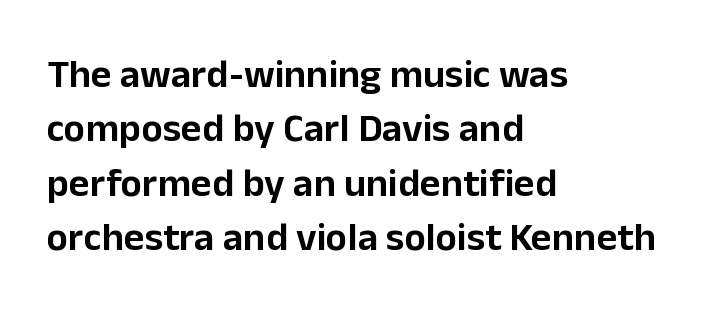
{"serif": "no", "italic": "no", "width": "normal", "stroke_contrast": "low", "x_height": "medium", "monospaced": "no", "underline": "no", "align": "left", "line_spacing": "normal", "line_spacing_ratio": 1.36, "letter_spacing": "normal", "letter_spacing_em": 0.0, "glyph_px": 40}
